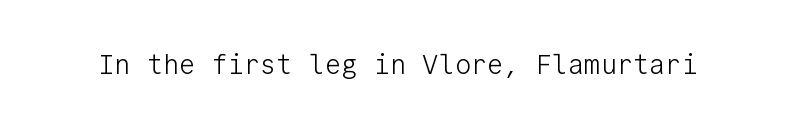
Q: Is the text bold? A: No.
Q: Is the text italic (slanted)? A: No, it is upright.
Q: Is the text underlined? A: No.
Q: Is the spacing between letters normal or unusually wide? A: Normal.
